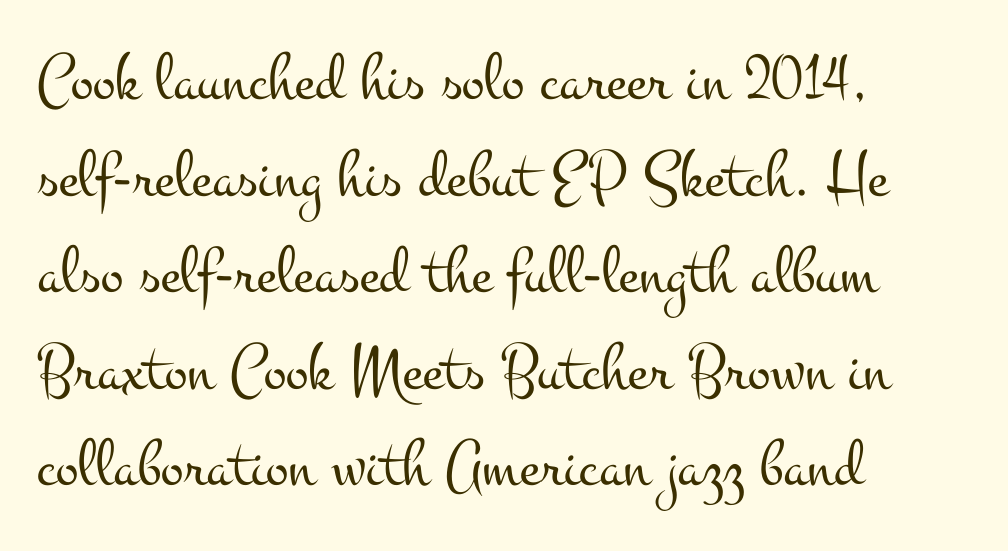
{"bold": "no", "weight": "light", "width": "wide", "stroke_contrast": "medium", "x_height": "small", "monospaced": "no", "underline": "no", "align": "left", "line_spacing": "normal", "line_spacing_ratio": 1.42, "letter_spacing": "normal", "letter_spacing_em": 0.0, "glyph_px": 68}
